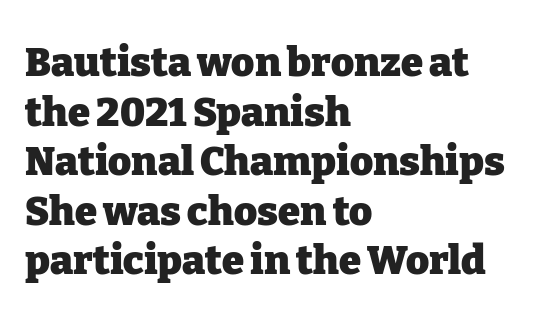
The image shows 40 px heavy serif type, upright; set left-aligned, line spacing 1.24x, normal letter spacing, not underlined; low stroke contrast and a medium x-height.
